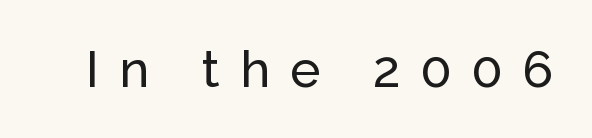
The image shows 51 px sans-serif type, upright; set unusually wide letter spacing (+0.39 em), not underlined; low stroke contrast and a medium x-height.
